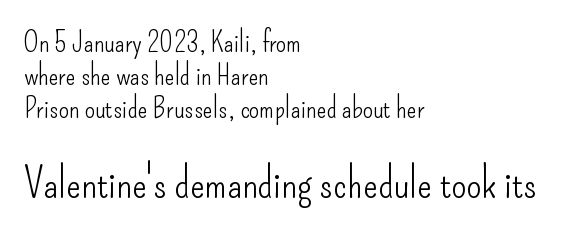
Q: Is the text bold? A: No.
Q: Is the text italic (slanted)? A: No, it is upright.
Q: Is the typeface a serif or a sans-serif typeface? A: Sans-serif.
Q: Is the text underlined? A: No.
Q: How is the paragraph aligned? A: Left-aligned.
Q: Is the spacing between letters normal or unusually wide? A: Normal.
Q: Is the spacing between lines tight, normal or loose? A: Tight.
Q: Which block of text is set in a larger size, the first (top) or the second (bottom)? A: The second (bottom) one.
Q: Width (condensed, normal, or wide)? A: Condensed.
Q: Stroke contrast? A: Low.
Q: x-height? A: Small.
Q: Monospaced? A: No.
